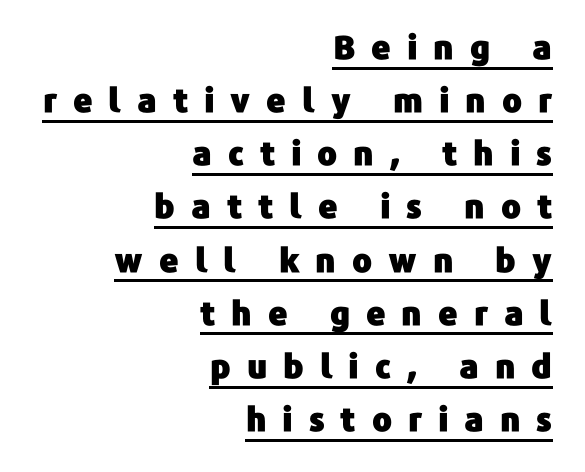
The tracking reads as deliberately expanded to a designer's eye. If you drew a ruler down the right edge, every line would touch it. These characters rest on top of a visible drawn line. Leading matches the norm, producing a regular column. A sans-serif font was chosen for this passage. Here the designer chose a conventional face with non-uniform glyph widths.
